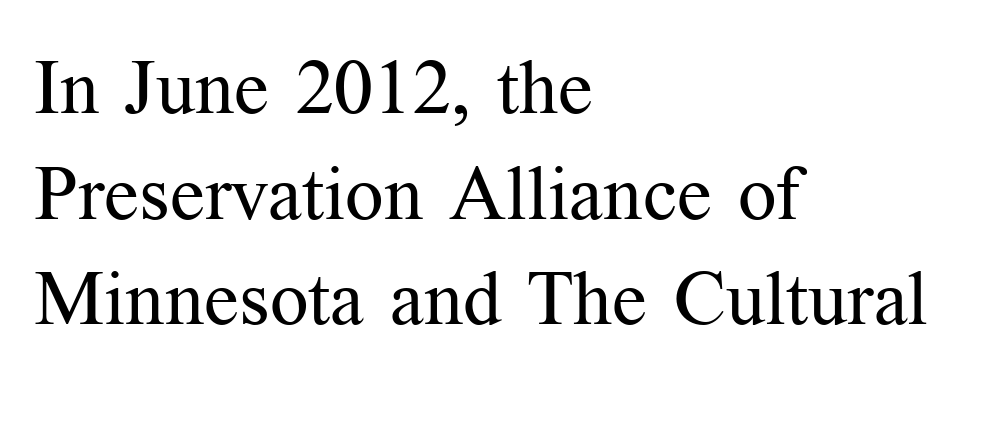
The image shows 76 px regular-weight serif type, upright; set left-aligned, normal line spacing (1.39x), normal letter spacing, not underlined; medium stroke contrast and a medium x-height.
